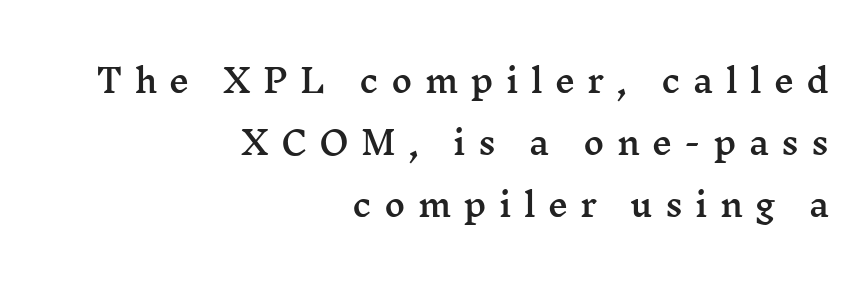
The image shows 32 px wide serif type, upright; set right-aligned, loose line spacing (1.94x), unusually wide letter spacing (+0.38 em), not underlined; medium stroke contrast and a medium x-height.
